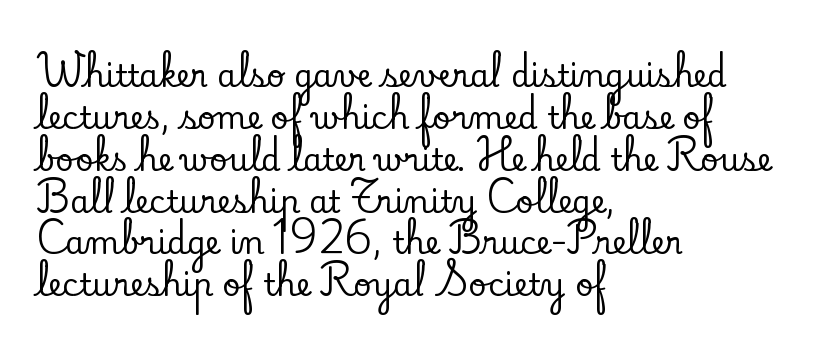
The image shows 31 px serif type, upright; set left-aligned, normal line spacing (1.35x), normal letter spacing, not underlined; low stroke contrast and a small x-height.
